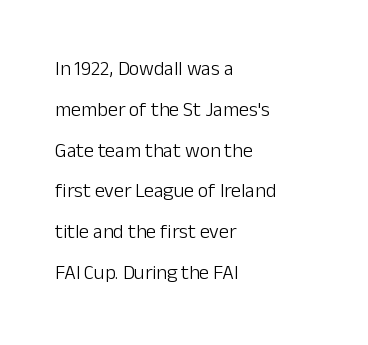
Q: Is the text bold? A: No.
Q: Is the text italic (slanted)? A: No, it is upright.
Q: Is the text underlined? A: No.
Q: How is the paragraph aligned? A: Left-aligned.
Q: Is the spacing between letters normal or unusually wide? A: Normal.
Q: Is the spacing between lines tight, normal or loose? A: Loose.
